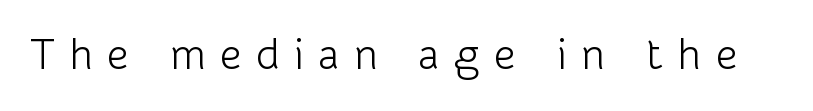
Q: Is the text bold? A: No.
Q: Is the text italic (slanted)? A: No, it is upright.
Q: Is the typeface a serif or a sans-serif typeface? A: Sans-serif.
Q: Is the text underlined? A: No.
Q: Is the spacing between letters normal or unusually wide? A: Unusually wide.
Q: Width (condensed, normal, or wide)? A: Normal.
Q: Stroke contrast? A: Low.
Q: x-height? A: Medium.
Q: Monospaced? A: No.
